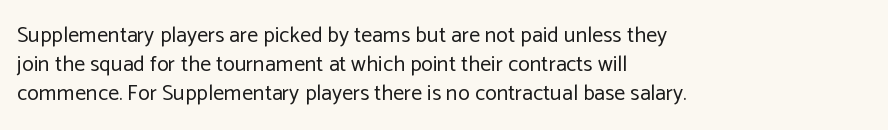
The image shows 22 px text type, upright; set left-aligned, normal line spacing (1.32x), normal letter spacing, not underlined.
